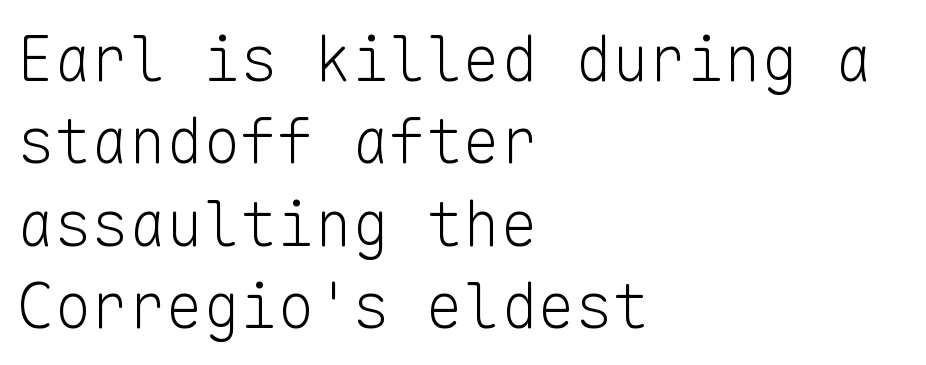
Q: Is the text bold? A: No.
Q: Is the text italic (slanted)? A: No, it is upright.
Q: Is the typeface a serif or a sans-serif typeface? A: Sans-serif.
Q: Is the text underlined? A: No.
Q: How is the paragraph aligned? A: Left-aligned.
Q: Is the spacing between letters normal or unusually wide? A: Normal.
Q: Is the spacing between lines tight, normal or loose? A: Normal.
Q: Width (condensed, normal, or wide)? A: Normal.
Q: Stroke contrast? A: Low.
Q: x-height? A: Medium.
Q: Monospaced? A: Yes.
